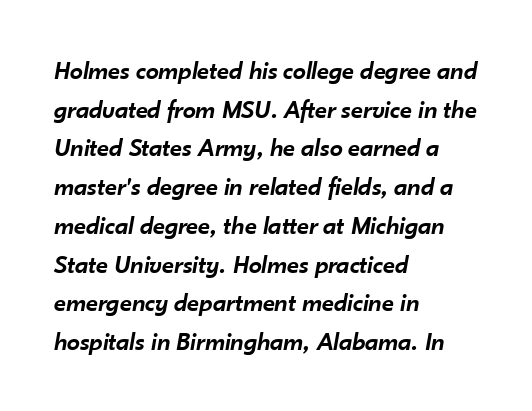
Q: Is the text bold? A: Semi-bold.
Q: Is the text italic (slanted)? A: Yes, it leans right by about 10 degrees.
Q: Is the text underlined? A: No.
Q: How is the paragraph aligned? A: Left-aligned.
Q: Is the spacing between letters normal or unusually wide? A: Normal.
Q: Is the spacing between lines tight, normal or loose? A: Normal.
